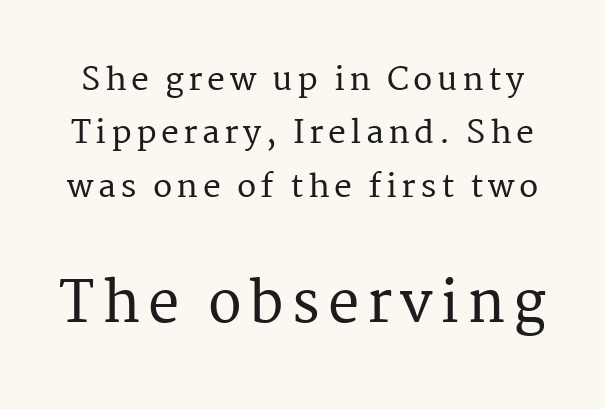
Q: Is the text italic (slanted)? A: No, it is upright.
Q: Is the typeface a serif or a sans-serif typeface? A: Serif.
Q: Is the text underlined? A: No.
Q: Is the spacing between lines tight, normal or loose? A: Normal.
Q: Which block of text is set in a larger size, the first (top) or the second (bottom)? A: The second (bottom) one.
Q: Width (condensed, normal, or wide)? A: Normal.
Q: Stroke contrast? A: Medium.
Q: x-height? A: Medium.
Q: Monospaced? A: No.
